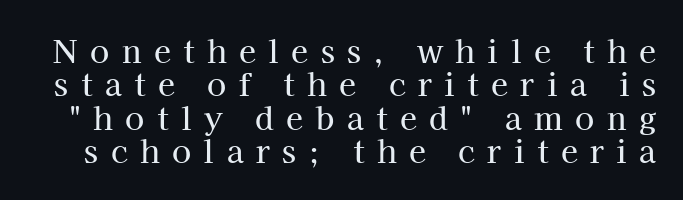
Q: Is the text italic (slanted)? A: No, it is upright.
Q: Is the typeface a serif or a sans-serif typeface? A: Serif.
Q: Is the text underlined? A: No.
Q: Is the spacing between letters normal or unusually wide? A: Unusually wide.
Q: Is the spacing between lines tight, normal or loose? A: Tight.
Q: Width (condensed, normal, or wide)? A: Normal.
Q: Stroke contrast? A: High.
Q: x-height? A: Medium.
Q: Monospaced? A: No.
